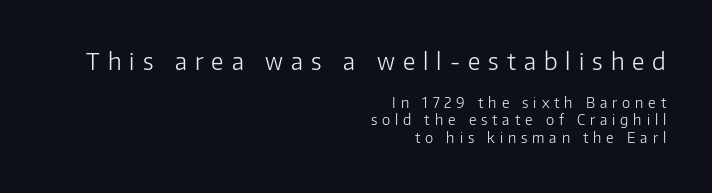
The image shows 23 px text type, upright; set right-aligned, line spacing 1.24x, unusually wide letter spacing (+0.35 em), not underlined; the first (top) block is 1.64x larger.
